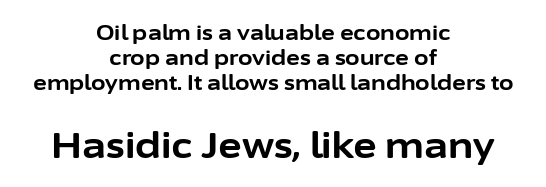
Q: Is the text bold? A: Yes.
Q: Is the text italic (slanted)? A: No, it is upright.
Q: Is the typeface a serif or a sans-serif typeface? A: Sans-serif.
Q: Is the text underlined? A: No.
Q: How is the paragraph aligned? A: Centered.
Q: Is the spacing between letters normal or unusually wide? A: Normal.
Q: Which block of text is set in a larger size, the first (top) or the second (bottom)? A: The second (bottom) one.
Q: Width (condensed, normal, or wide)? A: Normal.
Q: Stroke contrast? A: Low.
Q: x-height? A: Medium.
Q: Monospaced? A: No.
